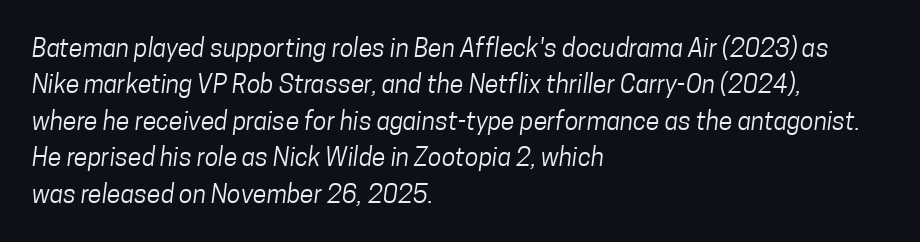
The image shows 25 px text type; set left-aligned, normal line spacing (1.46x), normal letter spacing, not underlined.
